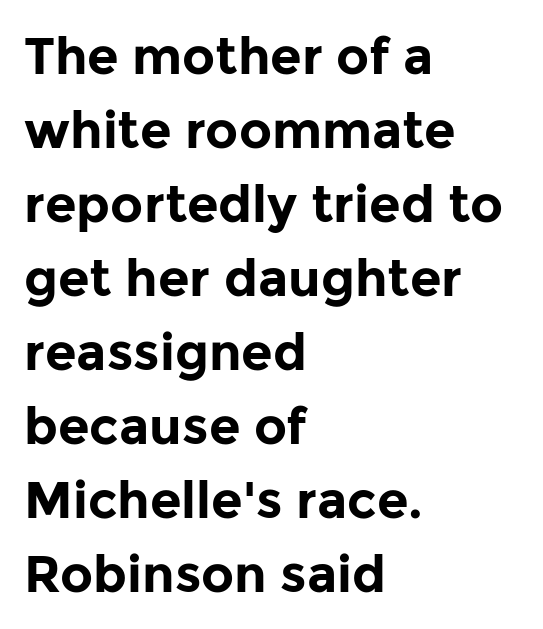
If you drew a line through each stem, it would be perfectly vertical. The baseline area is clear. Short note: letters normally spaced. Summary of weight: heavy, a full bold. The rag falls on the right side of this text block.
